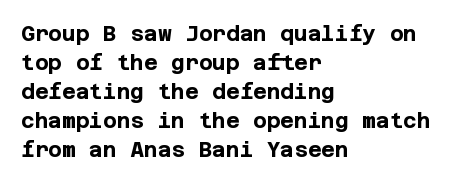
Q: Is the text bold? A: Yes.
Q: Is the text italic (slanted)? A: No, it is upright.
Q: Is the text underlined? A: No.
Q: How is the paragraph aligned? A: Left-aligned.
Q: Is the spacing between letters normal or unusually wide? A: Normal.
Q: Is the spacing between lines tight, normal or loose? A: Normal.
